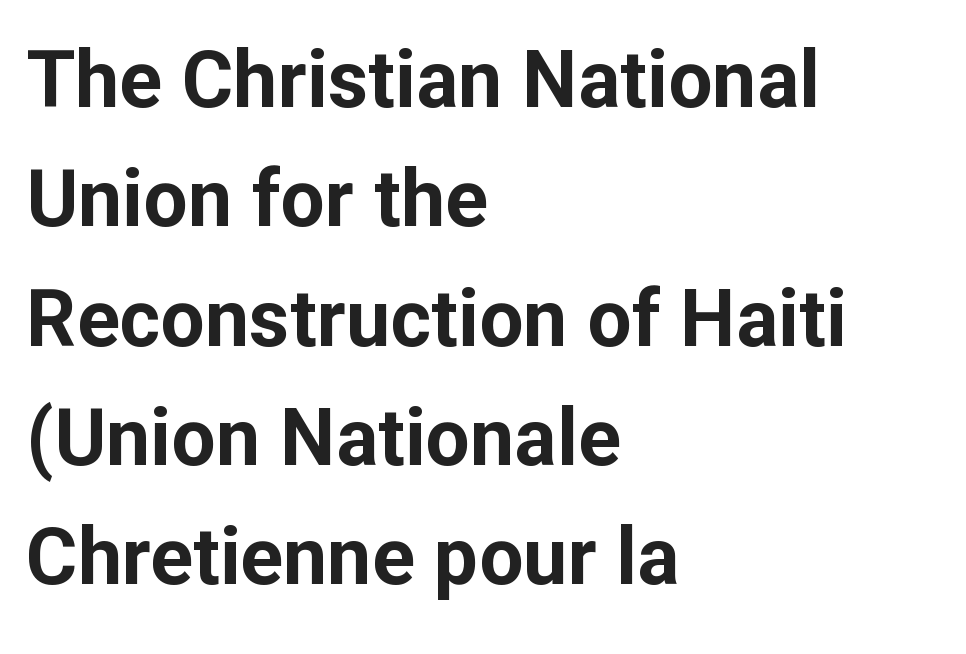
What weight is shown? A full bold with thick strokes. The glyphs in this specimen are sans serif. Spacing verdict: proportional, widths tailored to each character. Nobody touched the tracking dial on this one. A classic flush-left, rag-right setting is used for this passage.
